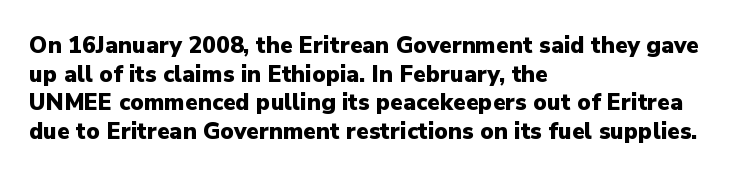
Every character sits straight up, as roman type does. Stroke thickness is high; the sample reads as a true bold. Inter-character spacing is left at the font's built-in metrics. Casual observation: everything's shoved over to the left. The specimen omits any rule beneath the text block's lines.
